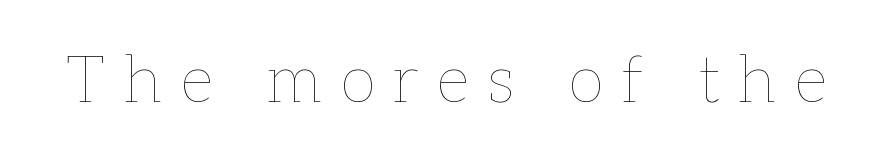
The image shows 66 px thin type, upright; set unusually wide letter spacing (+0.28 em), not underlined; low stroke contrast and a medium x-height.
